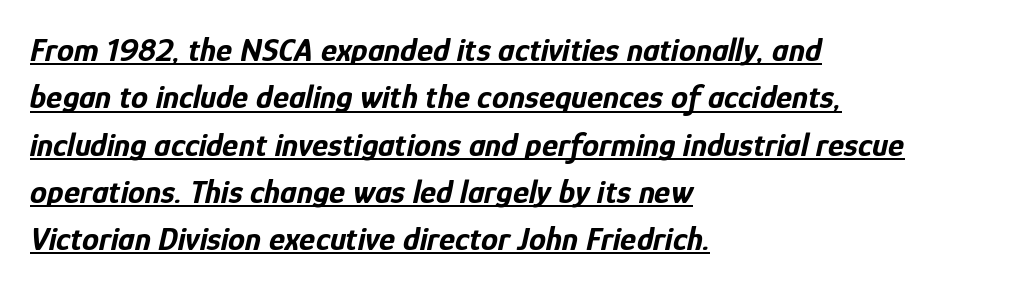
{"italic": "yes", "lean": "right", "slant_degrees": 12, "bold": "yes", "weight": "bold", "width": "condensed", "stroke_contrast": "low", "x_height": "medium", "monospaced": "no", "underline": "yes", "align": "left", "line_spacing": "normal", "line_spacing_ratio": 1.39, "letter_spacing": "normal", "letter_spacing_em": 0.0, "glyph_px": 34}
